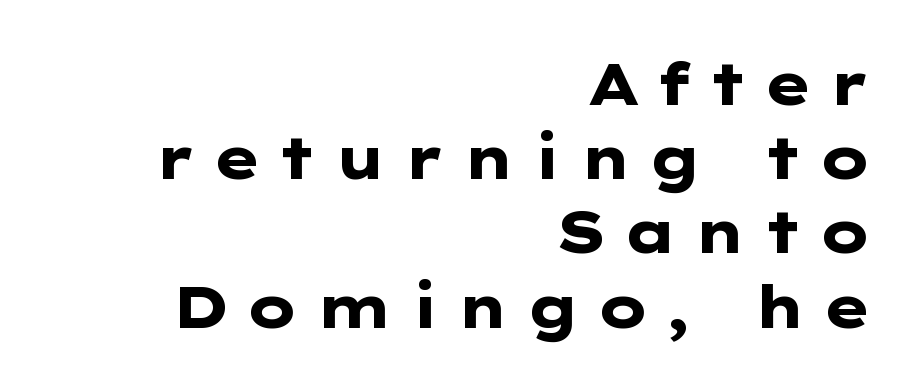
Q: Is the text bold? A: Yes.
Q: Is the text italic (slanted)? A: No, it is upright.
Q: Is the typeface a serif or a sans-serif typeface? A: Sans-serif.
Q: Is the text underlined? A: No.
Q: How is the paragraph aligned? A: Right-aligned.
Q: Is the spacing between letters normal or unusually wide? A: Unusually wide.
Q: Is the spacing between lines tight, normal or loose? A: Normal.
Q: Width (condensed, normal, or wide)? A: Wide.
Q: Stroke contrast? A: Low.
Q: x-height? A: Medium.
